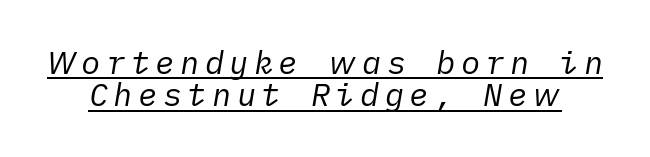
{"italic": "yes", "lean": "right", "slant_degrees": 10, "bold": "no", "weight": "regular", "width": "normal", "stroke_contrast": "low", "x_height": "medium", "underline": "yes", "line_spacing": "tight", "line_spacing_ratio": 1.01, "glyph_px": 32}
